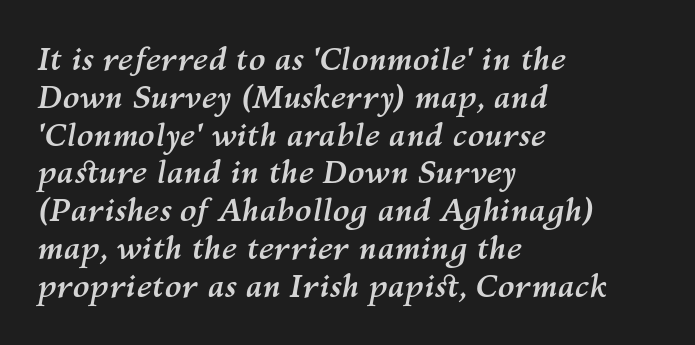
Observe the ordinary spacing: letters are neighbours, not strangers. Horizontal alignment here is leftward, the default for most running prose. The letters advance in unequal steps, a hallmark of proportional type. Summary of weight: heavy, a full bold.
